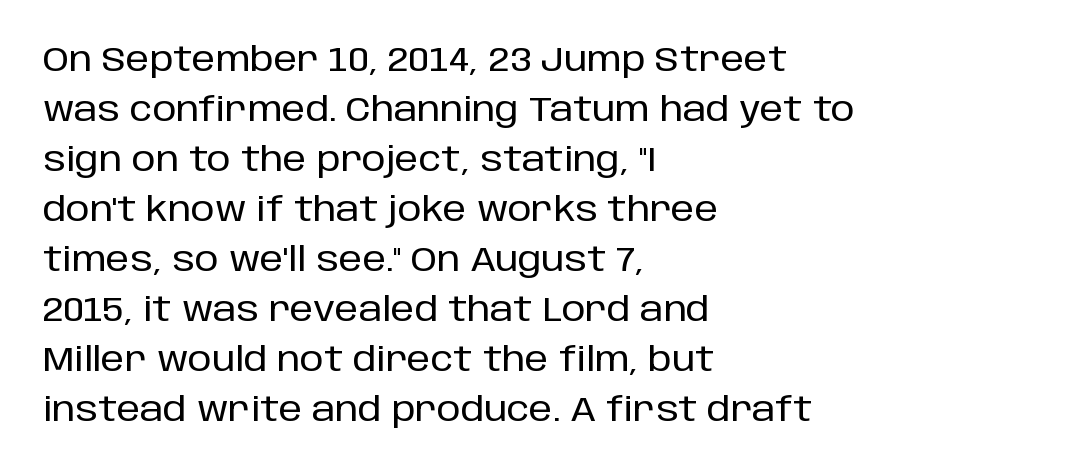
In terms of letterform style, serifs are entirely absent. The rendering anchors every line to the left-hand side. This rendering leaves character spacing at its baseline value. Anything drawn beneath the words? Only blank space. Spacing verdict: proportional, widths tailored to each character. Unlike italic type, these characters show no tilt at all.
